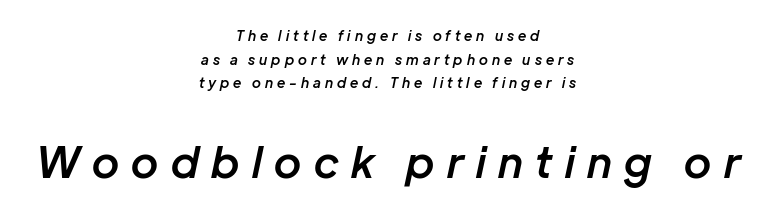
Q: Is the text bold? A: Semi-bold.
Q: Is the text italic (slanted)? A: Yes, it leans right by about 12 degrees.
Q: Is the text underlined? A: No.
Q: How is the paragraph aligned? A: Centered.
Q: Is the spacing between letters normal or unusually wide? A: Unusually wide.
Q: Is the spacing between lines tight, normal or loose? A: Normal.
Q: Which block of text is set in a larger size, the first (top) or the second (bottom)? A: The second (bottom) one.
Q: Width (condensed, normal, or wide)? A: Normal.
Q: Stroke contrast? A: Low.
Q: x-height? A: Medium.
Q: Monospaced? A: No.
